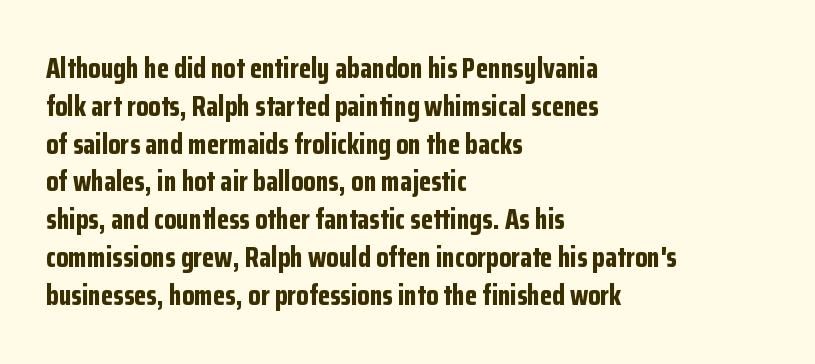
{"serif": "no", "italic": "no", "bold": "yes", "weight": "bold", "width": "condensed", "stroke_contrast": "low", "x_height": "medium", "monospaced": "no", "underline": "no", "align": "left", "line_spacing": "normal", "line_spacing_ratio": 1.35, "letter_spacing": "normal", "letter_spacing_em": 0.0, "glyph_px": 28}
